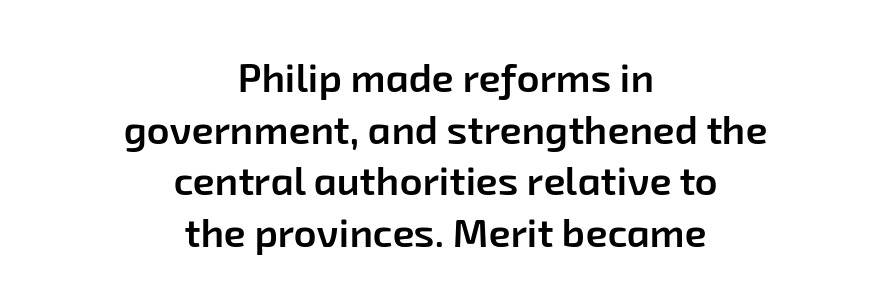
{"serif": "no", "bold": "semi", "weight": "semibold", "width": "normal", "stroke_contrast": "low", "x_height": "medium", "monospaced": "no", "underline": "no", "align": "center", "line_spacing": "normal", "line_spacing_ratio": 1.29, "letter_spacing": "normal", "letter_spacing_em": 0.0, "glyph_px": 40}
